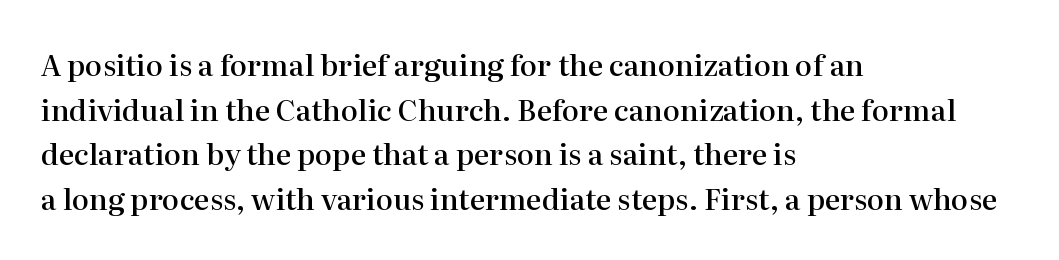
{"serif": "yes", "italic": "no", "bold": "semi", "weight": "semibold", "width": "normal", "stroke_contrast": "high", "x_height": "medium", "monospaced": "no", "underline": "no", "align": "left", "line_spacing": "normal", "line_spacing_ratio": 1.54, "letter_spacing": "normal", "letter_spacing_em": 0.0, "glyph_px": 29}
